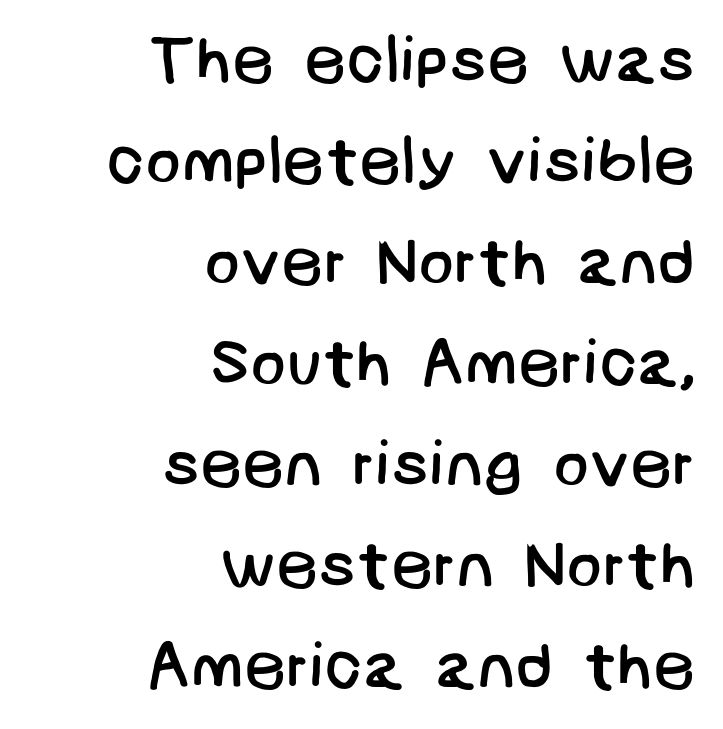
{"serif": "no", "bold": "no", "weight": "regular", "width": "normal", "stroke_contrast": "low", "x_height": "large", "underline": "no", "align": "right", "line_spacing": "normal", "line_spacing_ratio": 1.53, "letter_spacing": "normal", "letter_spacing_em": 0.0, "glyph_px": 66}
